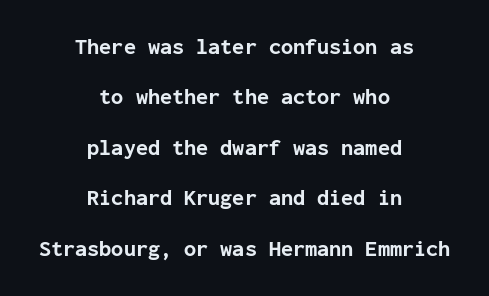
Q: Is the text bold? A: Yes.
Q: Is the text italic (slanted)? A: No, it is upright.
Q: Is the text underlined? A: No.
Q: How is the paragraph aligned? A: Centered.
Q: Is the spacing between letters normal or unusually wide? A: Normal.
Q: Is the spacing between lines tight, normal or loose? A: Loose.
